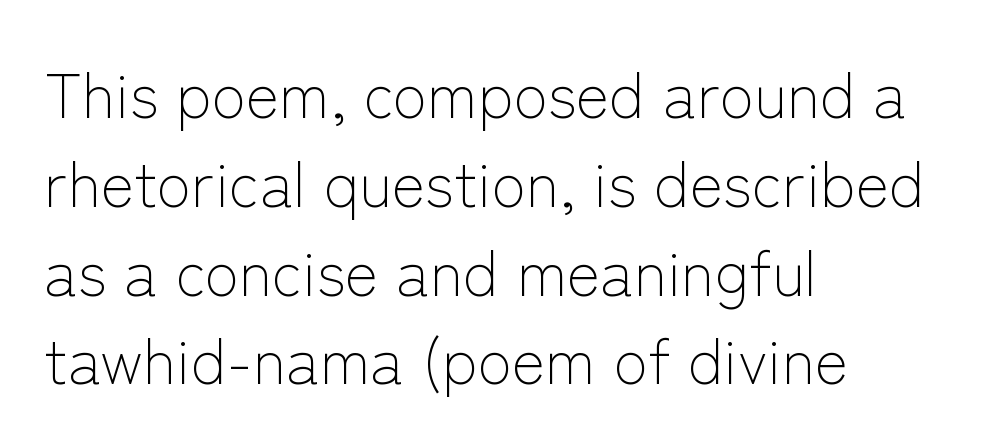
The image shows 63 px light sans-serif type, upright; set left-aligned, normal line spacing (1.41x), normal letter spacing, not underlined; low stroke contrast and a medium x-height.
